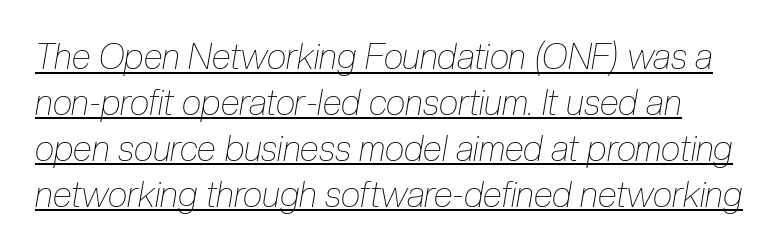
{"italic": "yes", "lean": "right", "slant_degrees": 10, "bold": "no", "weight": "thin", "width": "condensed", "stroke_contrast": "low", "x_height": "medium", "monospaced": "no", "underline": "yes", "line_spacing": "normal", "line_spacing_ratio": 1.31, "letter_spacing": "normal", "letter_spacing_em": 0.0, "glyph_px": 35}
